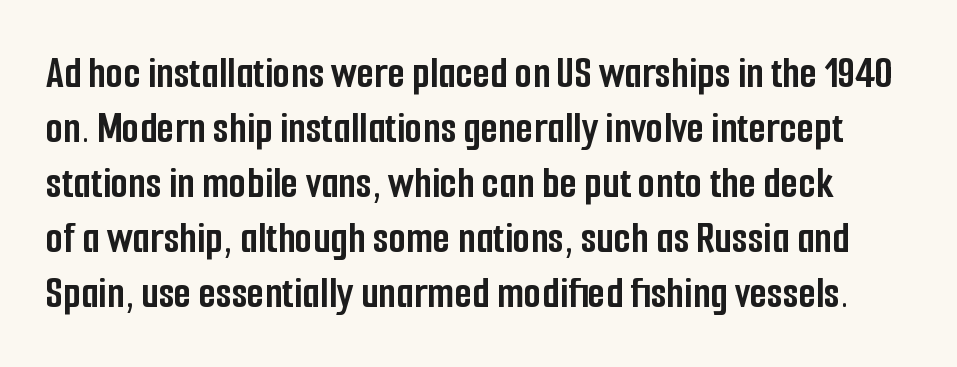
{"serif": "no", "italic": "no", "bold": "yes", "weight": "semibold", "width": "condensed", "stroke_contrast": "low", "x_height": "medium", "monospaced": "no", "underline": "no", "line_spacing_ratio": 1.22, "letter_spacing": "normal", "letter_spacing_em": 0.0, "glyph_px": 45}
